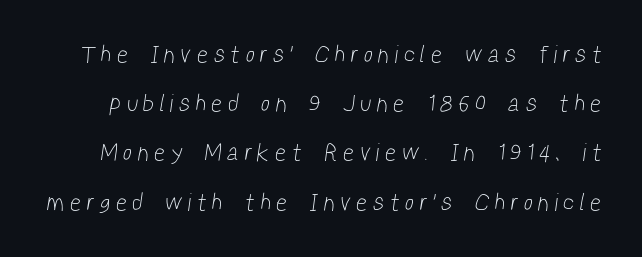
Whoever set this chose breathing room over compactness in the vertical rhythm. What stands out about the letter spacing? Its width — letters are far apart. Stroke thickness stays within the range of a standard reading face or lighter. Descender tails drop into unmarked territory.
